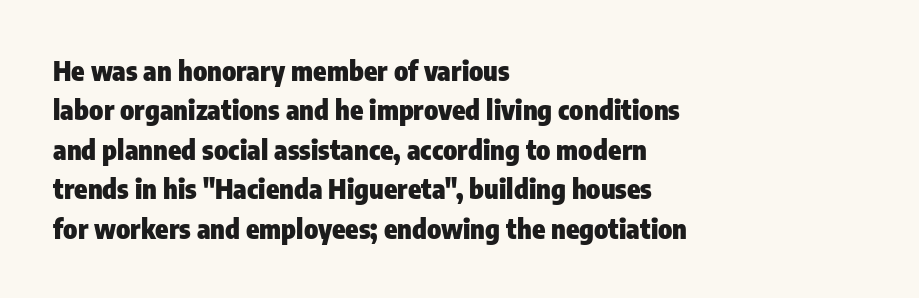
{"italic": "no", "bold": "yes", "underline": "no", "align": "left", "line_spacing": "normal", "line_spacing_ratio": 1.46, "letter_spacing": "normal", "letter_spacing_em": 0.0, "glyph_px": 27}
